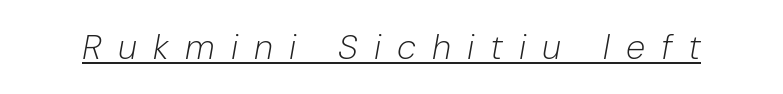
Q: Is the text bold? A: No.
Q: Is the text italic (slanted)? A: Yes, it leans right by about 10 degrees.
Q: Is the text underlined? A: Yes.
Q: Is the spacing between letters normal or unusually wide? A: Unusually wide.
Q: Width (condensed, normal, or wide)? A: Normal.
Q: Stroke contrast? A: Low.
Q: x-height? A: Medium.
Q: Monospaced? A: No.
